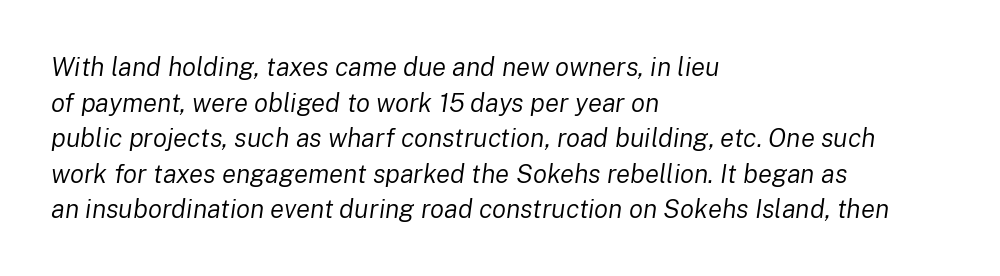
The image shows 26 px text type, italic (leaning right); set left-aligned, normal line spacing (1.37x), normal letter spacing, not underlined.
